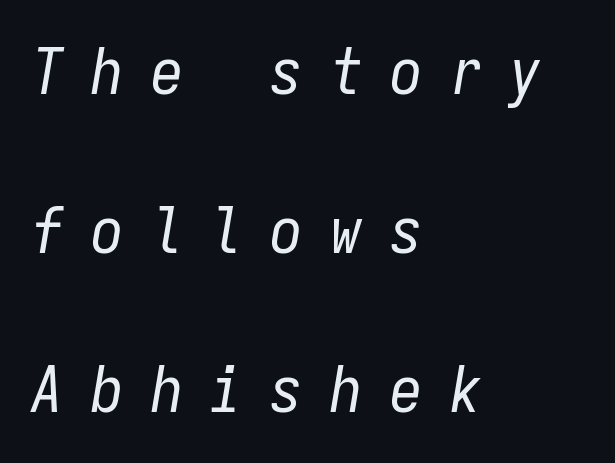
The image shows 65 px regular-weight, condensed type, italic (leaning right), monospaced; set left-aligned, loose line spacing (2.45x), unusually wide letter spacing (+0.42 em), not underlined; low stroke contrast and a medium x-height.
